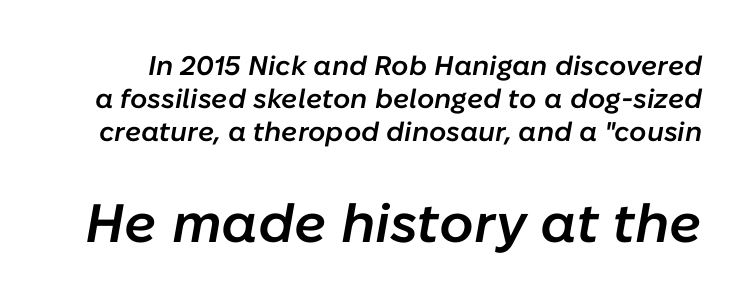
The image shows 54 px semibold type, italic (leaning right); set line spacing 1.23x, normal letter spacing, not underlined; the second (bottom) block is 2.0x larger; low stroke contrast and a medium x-height.
